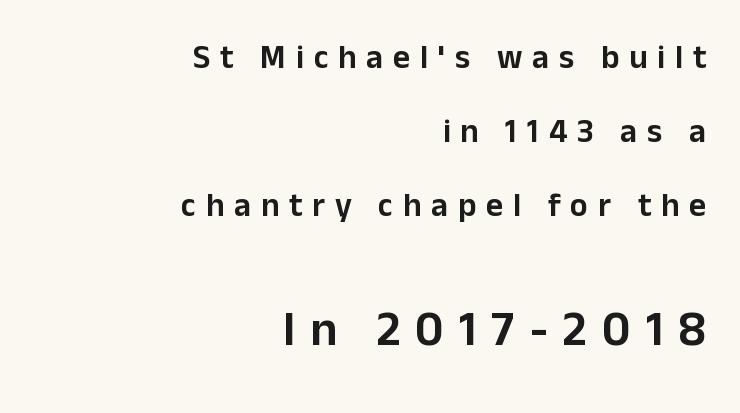
Compare the two chunks: the lower has the greater cap height. Is there much room between lines? Yes — plenty of vertical air separates them. A typesetter would call this proportional, since set widths differ per character. These lines have a slow, spaced-out rhythm from letter to letter. Italic? Not at all — the glyphs are vertical.
